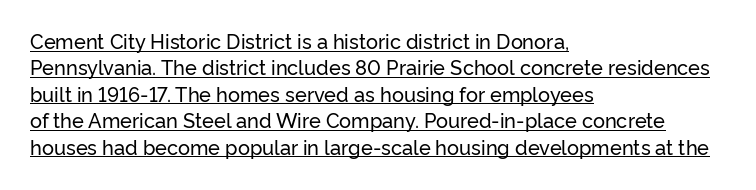
Q: Is the text italic (slanted)? A: No, it is upright.
Q: Is the text underlined? A: Yes.
Q: How is the paragraph aligned? A: Left-aligned.
Q: Is the spacing between letters normal or unusually wide? A: Normal.
Q: Is the spacing between lines tight, normal or loose? A: Normal.
